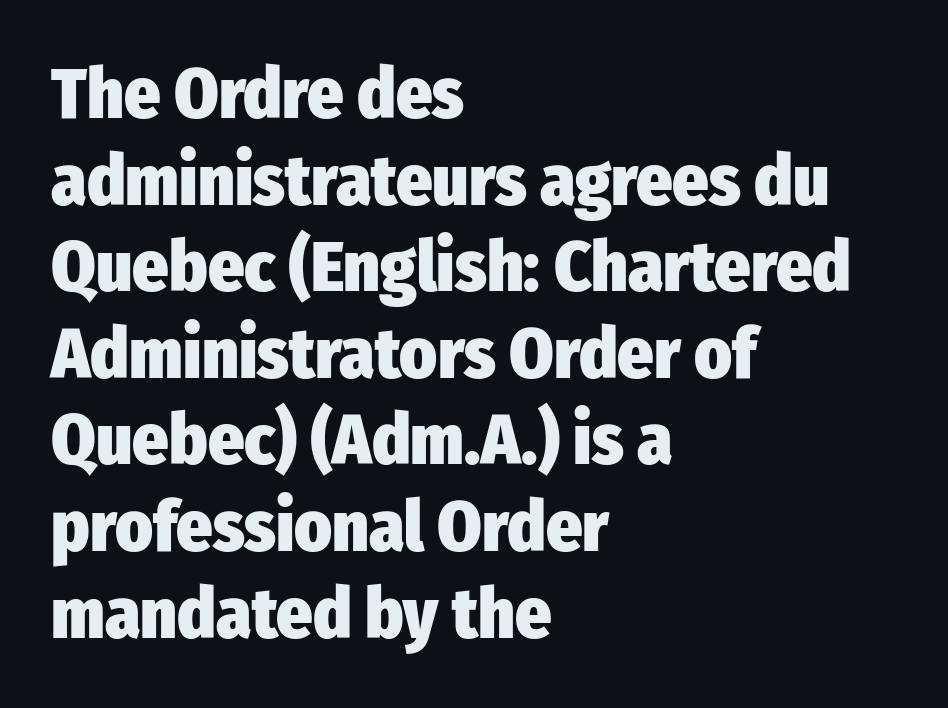
{"serif": "no", "italic": "no", "bold": "yes", "weight": "heavy", "width": "condensed", "stroke_contrast": "low", "x_height": "medium", "monospaced": "no", "underline": "no", "align": "left", "line_spacing_ratio": 1.22, "letter_spacing": "normal", "letter_spacing_em": 0.0, "glyph_px": 71}
